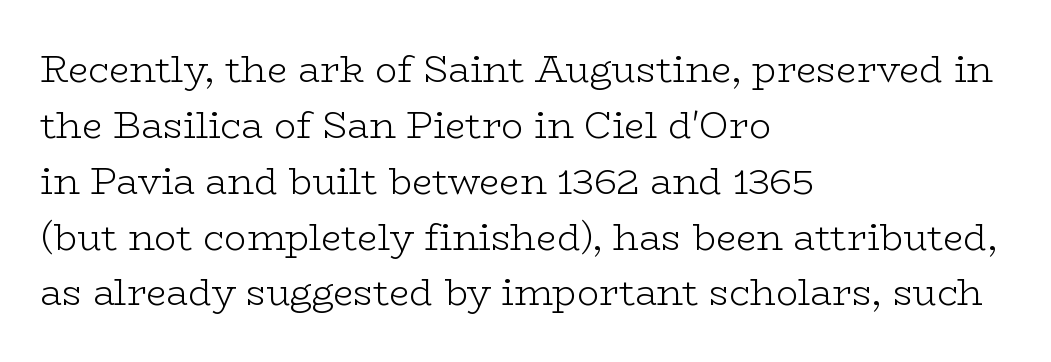
{"serif": "yes", "italic": "no", "bold": "no", "weight": "light", "width": "wide", "stroke_contrast": "low", "x_height": "medium", "monospaced": "no", "underline": "no", "align": "left", "line_spacing": "normal", "line_spacing_ratio": 1.51, "letter_spacing": "normal", "letter_spacing_em": 0.0, "glyph_px": 37}
